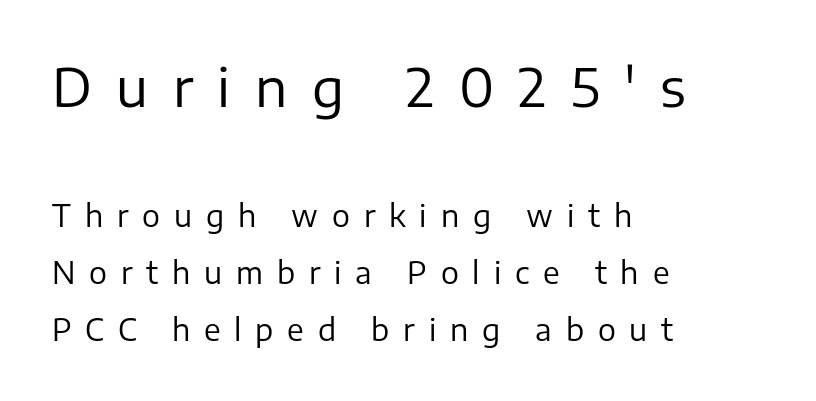
Q: Is the text bold? A: No.
Q: Is the text italic (slanted)? A: No, it is upright.
Q: Is the typeface a serif or a sans-serif typeface? A: Sans-serif.
Q: Is the text underlined? A: No.
Q: How is the paragraph aligned? A: Left-aligned.
Q: Is the spacing between letters normal or unusually wide? A: Unusually wide.
Q: Is the spacing between lines tight, normal or loose? A: Loose.
Q: Which block of text is set in a larger size, the first (top) or the second (bottom)? A: The first (top) one.
Q: Width (condensed, normal, or wide)? A: Normal.
Q: Stroke contrast? A: Low.
Q: x-height? A: Medium.
Q: Monospaced? A: No.
